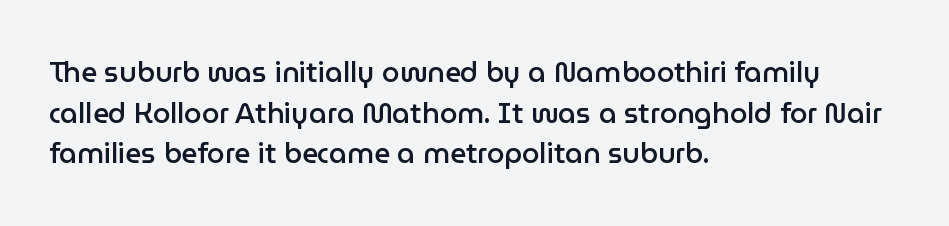
The image shows 28 px semibold sans-serif type, upright; set left-aligned, normal line spacing (1.45x), normal letter spacing, not underlined; low stroke contrast and a medium x-height.
